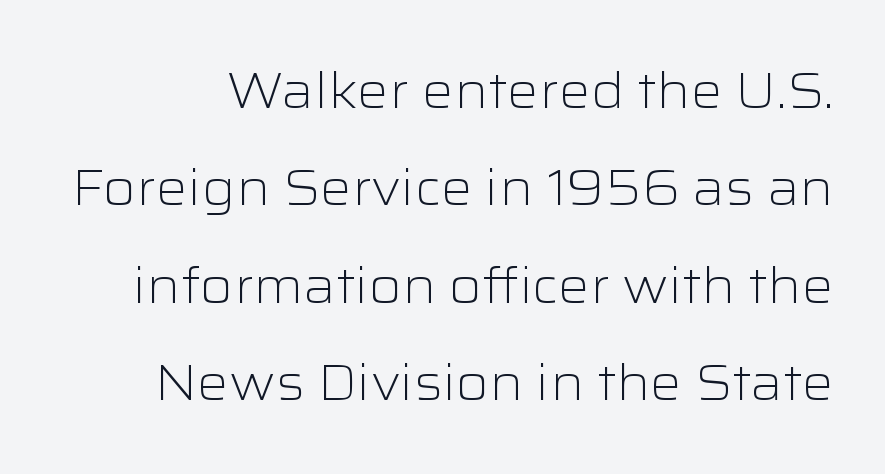
Q: Is the text bold? A: No.
Q: Is the text italic (slanted)? A: No, it is upright.
Q: Is the typeface a serif or a sans-serif typeface? A: Sans-serif.
Q: Is the text underlined? A: No.
Q: Is the spacing between letters normal or unusually wide? A: Normal.
Q: Is the spacing between lines tight, normal or loose? A: Loose.
Q: Width (condensed, normal, or wide)? A: Wide.
Q: Stroke contrast? A: Low.
Q: x-height? A: Medium.
Q: Monospaced? A: No.
